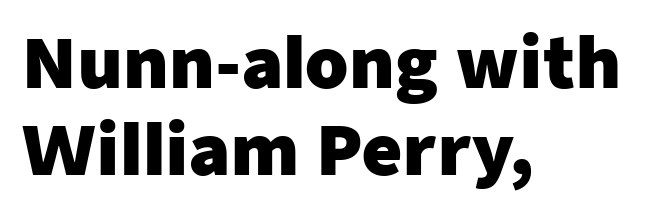
In terms of weight, the rendering is a true, heavy bold. What kind of face is this? One without serifs — a sans. Casual observation: everything's shoved over to the left. Characters follow at the spacing the type designer built in. Ordinary non-slanted type is in use. Beneath every word, the page is bare.
